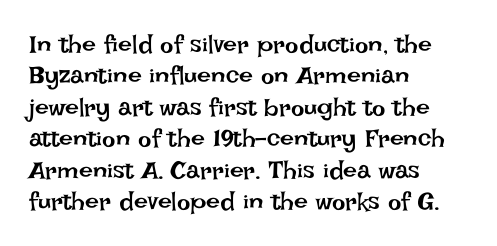
Q: Is the text bold? A: No.
Q: Is the text italic (slanted)? A: No, it is upright.
Q: Is the text underlined? A: No.
Q: How is the paragraph aligned? A: Left-aligned.
Q: Is the spacing between letters normal or unusually wide? A: Normal.
Q: Is the spacing between lines tight, normal or loose? A: Normal.
